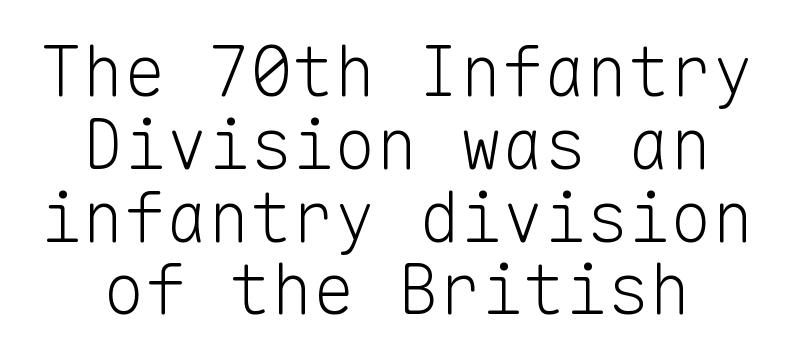
Successive baselines arrive quickly, one right under another. Weight: not bold — regular or lighter. The paragraph shown floats in the horizontal middle. The type family on display is of the sans-serif kind. Every stem runs plumb, perpendicular to the baseline.
